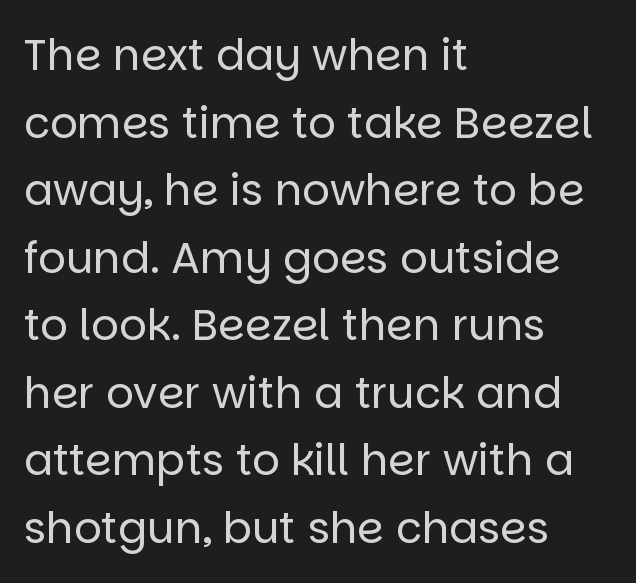
Q: Is the text bold? A: No.
Q: Is the text italic (slanted)? A: No, it is upright.
Q: Is the typeface a serif or a sans-serif typeface? A: Sans-serif.
Q: Is the text underlined? A: No.
Q: How is the paragraph aligned? A: Left-aligned.
Q: Is the spacing between letters normal or unusually wide? A: Normal.
Q: Is the spacing between lines tight, normal or loose? A: Normal.
Q: Width (condensed, normal, or wide)? A: Normal.
Q: Stroke contrast? A: Low.
Q: x-height? A: Large.
Q: Monospaced? A: No.
